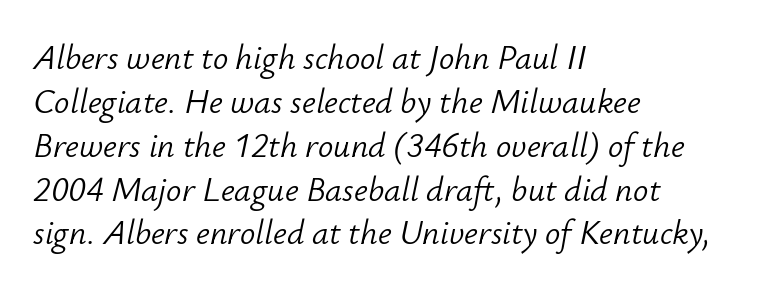
The tracking reads as untouched default to a designer's eye. The letterforms sit at book weight or below. Notice how descenders clear the ascenders below comfortably — that's standard leading. Style check: oblique. If you drew a ruler down the left edge, every line would touch it. Is this a fixed-width face? No — the glyphs have proportional, varying widths.
